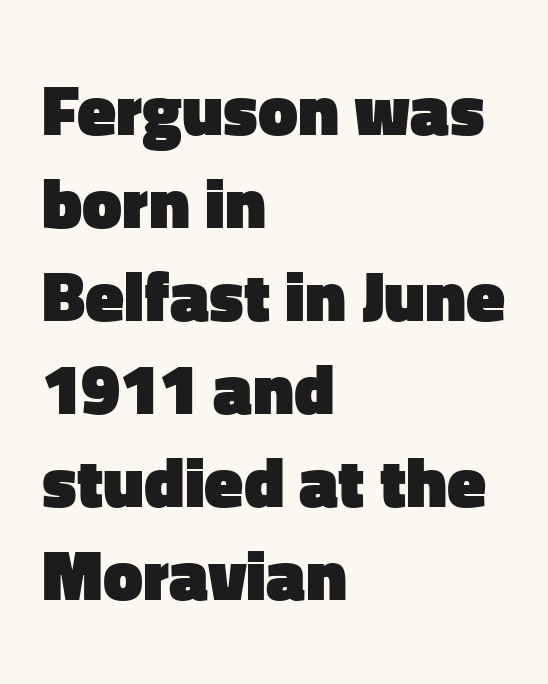
Q: Is the text bold? A: Yes.
Q: Is the text italic (slanted)? A: No, it is upright.
Q: Is the typeface a serif or a sans-serif typeface? A: Sans-serif.
Q: Is the text underlined? A: No.
Q: How is the paragraph aligned? A: Left-aligned.
Q: Is the spacing between letters normal or unusually wide? A: Normal.
Q: Is the spacing between lines tight, normal or loose? A: Normal.
Q: Width (condensed, normal, or wide)? A: Normal.
Q: Stroke contrast? A: Low.
Q: x-height? A: Medium.
Q: Monospaced? A: No.
